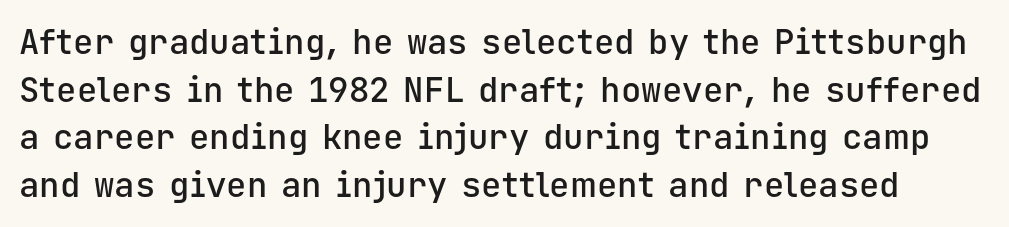
Q: Is the text bold? A: Semi-bold.
Q: Is the text italic (slanted)? A: No, it is upright.
Q: Is the typeface a serif or a sans-serif typeface? A: Sans-serif.
Q: Is the text underlined? A: No.
Q: Is the spacing between letters normal or unusually wide? A: Normal.
Q: Is the spacing between lines tight, normal or loose? A: Normal.
Q: Width (condensed, normal, or wide)? A: Normal.
Q: Stroke contrast? A: Low.
Q: x-height? A: Medium.
Q: Monospaced? A: Yes.
